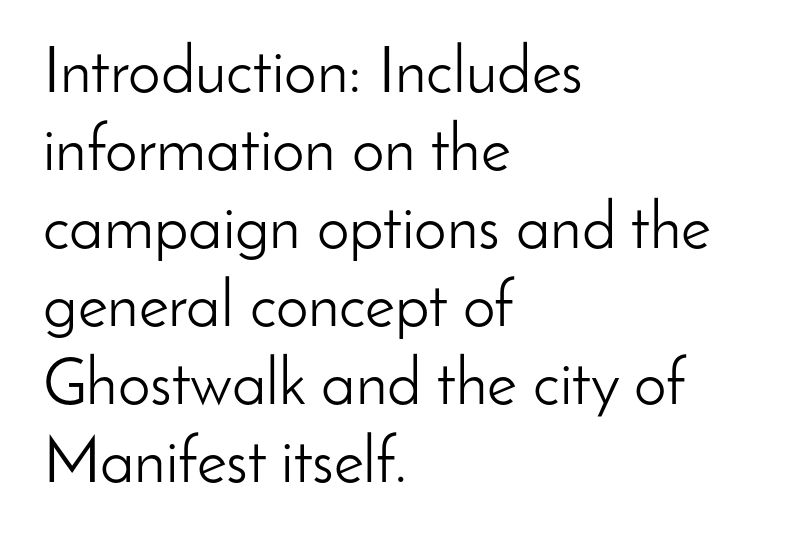
If you drew a line through each stem, it would be perfectly vertical. Is the stroke heavy? The answer is a plain regular-or-lighter. A typesetter would call this proportional, since set widths differ per character. A bare baseline throughout the passage. Horizontally, the lines are justified to the leading edge only.
